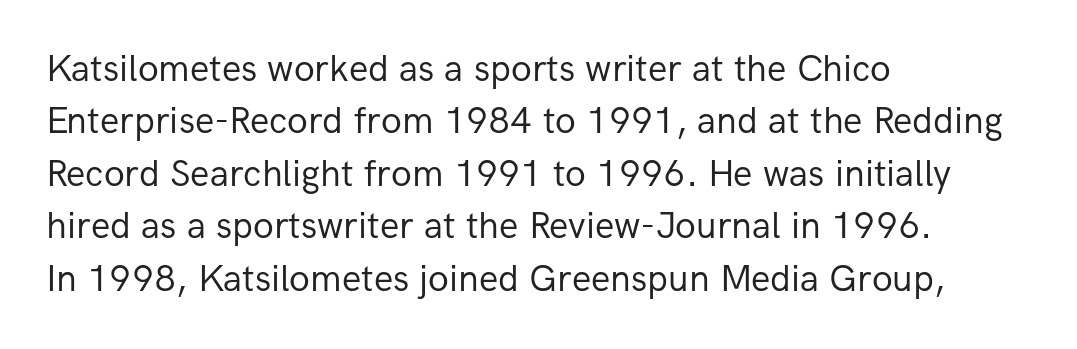
{"serif": "no", "italic": "no", "bold": "no", "weight": "regular", "width": "normal", "stroke_contrast": "low", "x_height": "medium", "monospaced": "no", "underline": "no", "align": "left", "line_spacing": "normal", "line_spacing_ratio": 1.38, "letter_spacing": "normal", "letter_spacing_em": 0.0, "glyph_px": 38}
